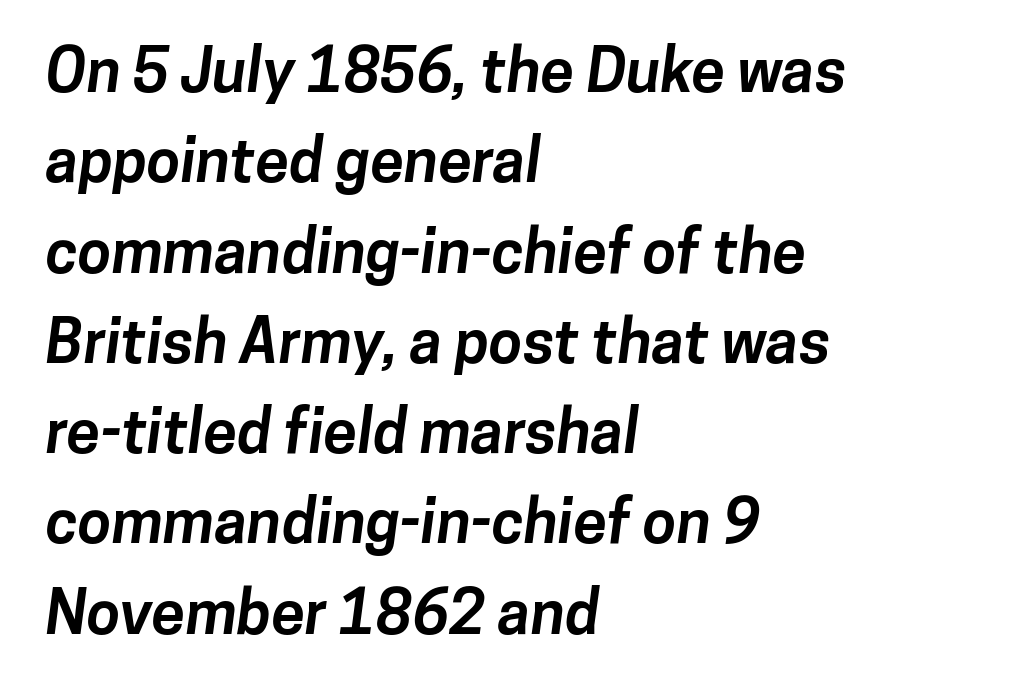
{"serif": "no", "bold": "yes", "weight": "bold", "width": "normal", "stroke_contrast": "low", "x_height": "medium", "monospaced": "no", "underline": "no", "align": "left", "line_spacing": "normal", "line_spacing_ratio": 1.48, "letter_spacing": "normal", "letter_spacing_em": 0.0, "glyph_px": 61}
